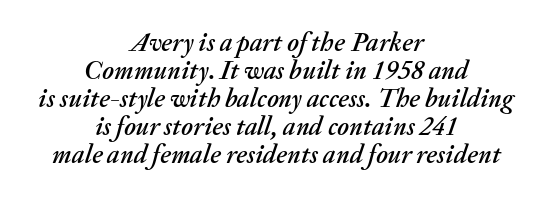
The lines are quadded center. The baseline area is clear. Regarding leading, the lines here are crowded together. Style check: oblique.
